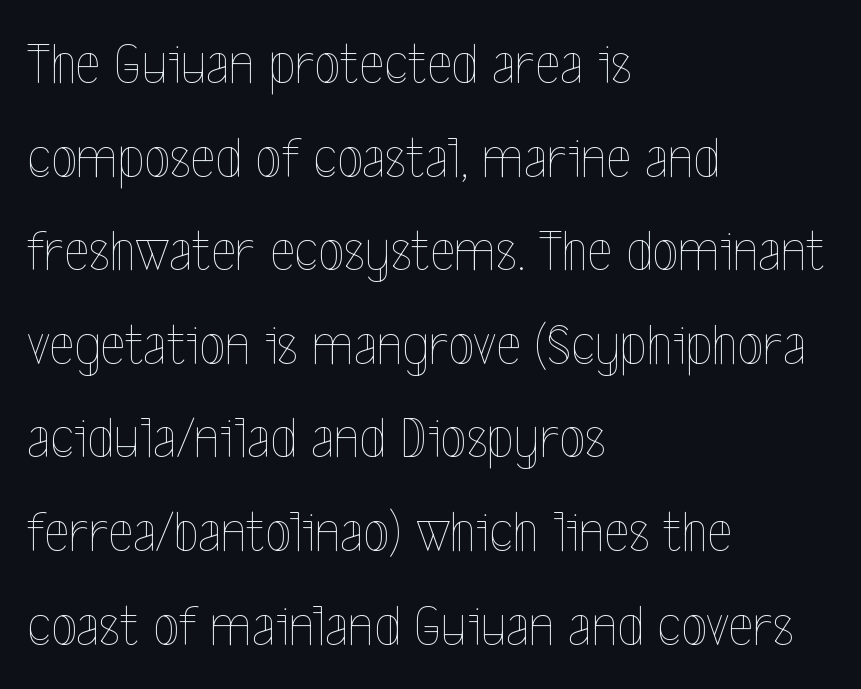
The image shows 60 px thin, condensed type, upright; set left-aligned, normal line spacing (1.56x), normal letter spacing, not underlined; a medium x-height.
